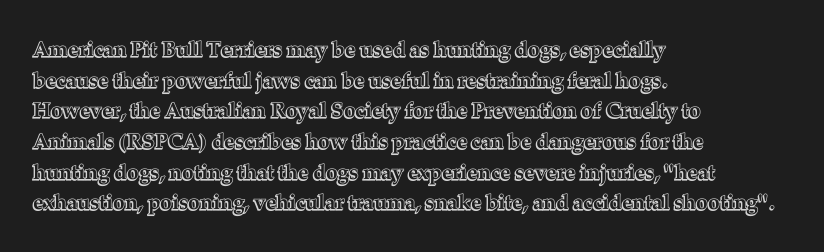
{"italic": "no", "underline": "no", "align": "left", "line_spacing": "normal", "line_spacing_ratio": 1.46, "letter_spacing": "normal", "letter_spacing_em": 0.0, "glyph_px": 21}
